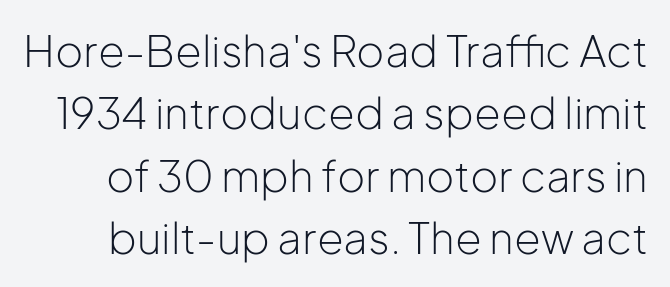
{"serif": "no", "italic": "no", "bold": "no", "weight": "light", "width": "normal", "stroke_contrast": "low", "x_height": "medium", "monospaced": "no", "underline": "no", "line_spacing": "normal", "line_spacing_ratio": 1.45, "letter_spacing": "normal", "letter_spacing_em": 0.0, "glyph_px": 43}
